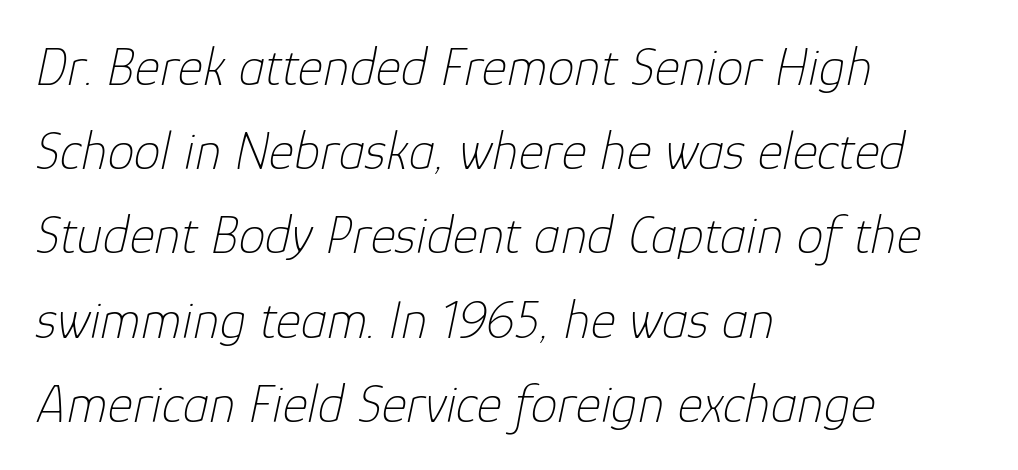
Q: Is the text bold? A: No.
Q: Is the text italic (slanted)? A: Yes, it leans right by about 12 degrees.
Q: Is the text underlined? A: No.
Q: How is the paragraph aligned? A: Left-aligned.
Q: Is the spacing between letters normal or unusually wide? A: Normal.
Q: Is the spacing between lines tight, normal or loose? A: Normal.
Q: Width (condensed, normal, or wide)? A: Normal.
Q: Stroke contrast? A: Low.
Q: x-height? A: Medium.
Q: Monospaced? A: No.
